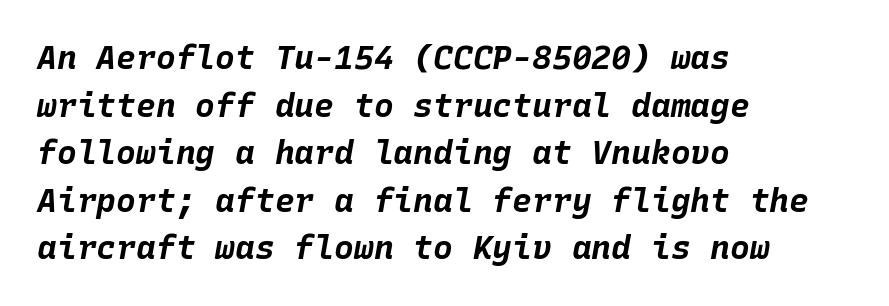
{"italic": "yes", "lean": "right", "slant_degrees": 10, "bold": "yes", "weight": "bold", "width": "normal", "stroke_contrast": "low", "x_height": "large", "monospaced": "yes", "underline": "no", "align": "left", "line_spacing": "normal", "line_spacing_ratio": 1.44, "letter_spacing": "normal", "letter_spacing_em": 0.0, "glyph_px": 33}
